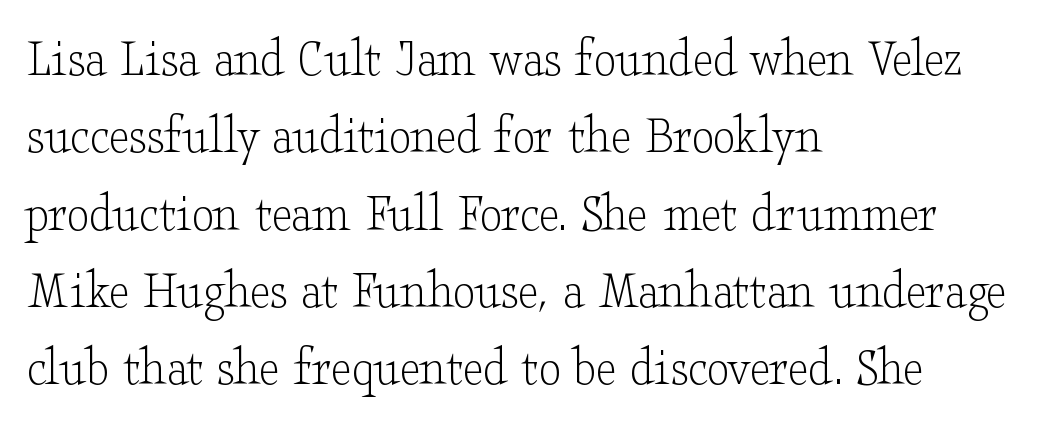
Designer's note — italics off, roman on. Think standard paragraph weight, or any step lighter than that. Observe the serifs anchoring each vertical stroke in this sample. These lines sit exactly where default settings would place them.
